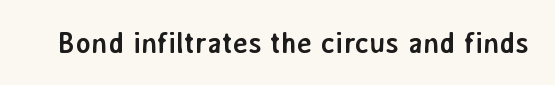
Q: Is the text bold? A: Yes.
Q: Is the text italic (slanted)? A: No, it is upright.
Q: Is the typeface a serif or a sans-serif typeface? A: Sans-serif.
Q: Is the text underlined? A: No.
Q: Is the spacing between letters normal or unusually wide? A: Normal.
Q: Width (condensed, normal, or wide)? A: Normal.
Q: Stroke contrast? A: Low.
Q: x-height? A: Medium.
Q: Monospaced? A: No.
